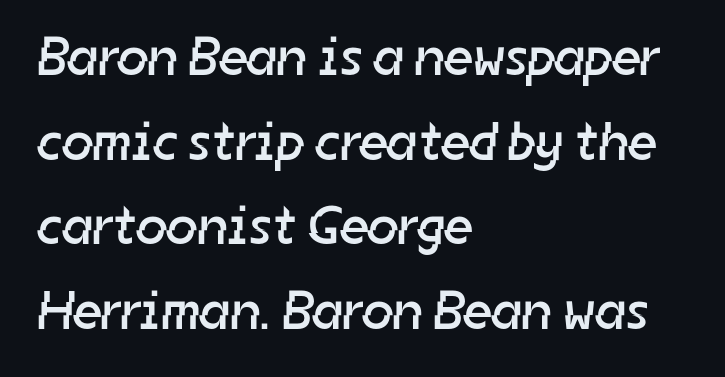
Q: Is the text bold? A: No.
Q: Is the typeface a serif or a sans-serif typeface? A: Sans-serif.
Q: Is the text underlined? A: No.
Q: How is the paragraph aligned? A: Left-aligned.
Q: Is the spacing between letters normal or unusually wide? A: Normal.
Q: Is the spacing between lines tight, normal or loose? A: Normal.
Q: Width (condensed, normal, or wide)? A: Normal.
Q: Stroke contrast? A: Low.
Q: x-height? A: Medium.
Q: Monospaced? A: No.
